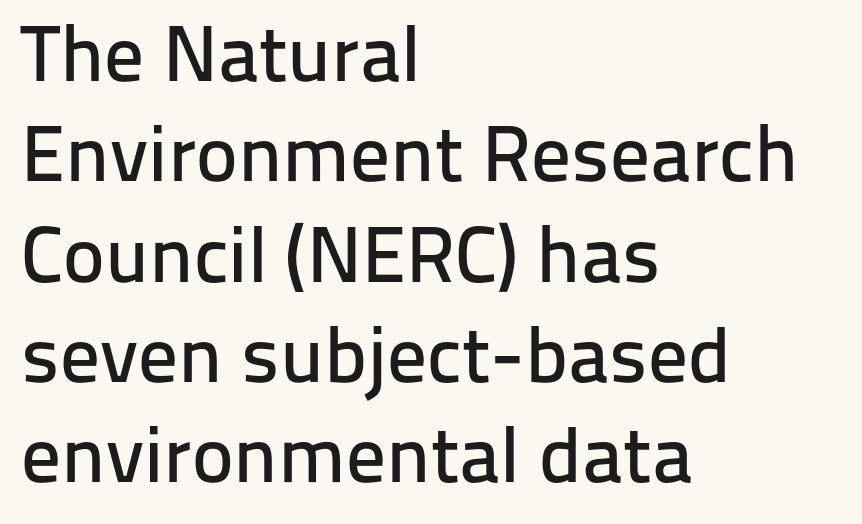
The image shows 79 px sans-serif type, upright; set left-aligned, normal line spacing (1.27x), normal letter spacing, not underlined; low stroke contrast and a medium x-height.
